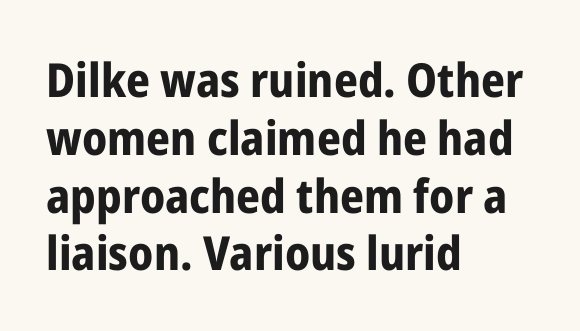
{"serif": "no", "italic": "no", "bold": "yes", "weight": "bold", "width": "condensed", "stroke_contrast": "low", "x_height": "medium", "monospaced": "no", "underline": "no", "align": "left", "line_spacing_ratio": 1.23, "letter_spacing": "normal", "letter_spacing_em": 0.0, "glyph_px": 47}
